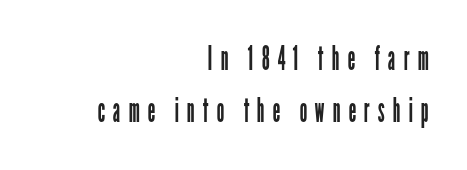
The tracking jumps out immediately: characters are airy and widely separated. These lines sit exactly where default settings would place them. The specimen omits any rule beneath the text block's lines. Rendered with straight, roman letterforms.
